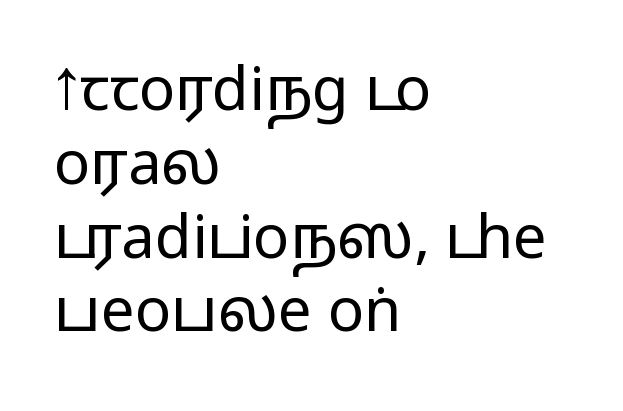
The image shows 60 px wide sans-serif type, upright; set left-aligned, line spacing 1.23x, normal letter spacing, not underlined; medium stroke contrast.
